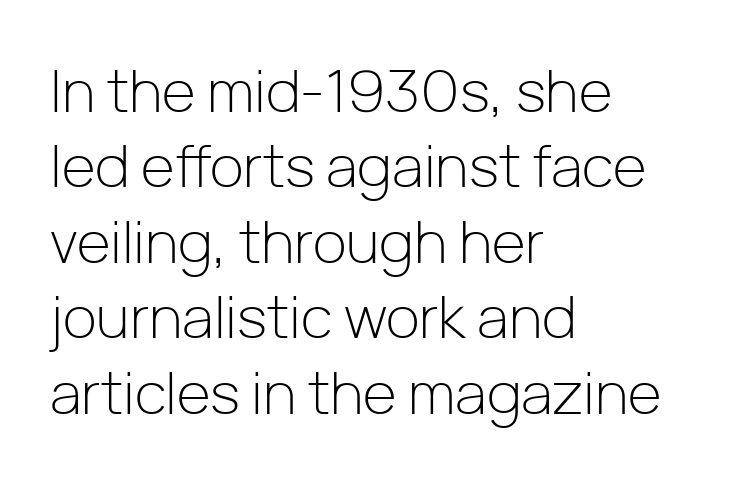
Q: Is the text bold? A: No.
Q: Is the text italic (slanted)? A: No, it is upright.
Q: Is the typeface a serif or a sans-serif typeface? A: Sans-serif.
Q: Is the text underlined? A: No.
Q: How is the paragraph aligned? A: Left-aligned.
Q: Is the spacing between letters normal or unusually wide? A: Normal.
Q: Is the spacing between lines tight, normal or loose? A: Normal.
Q: Width (condensed, normal, or wide)? A: Normal.
Q: Stroke contrast? A: Low.
Q: x-height? A: Medium.
Q: Monospaced? A: No.
